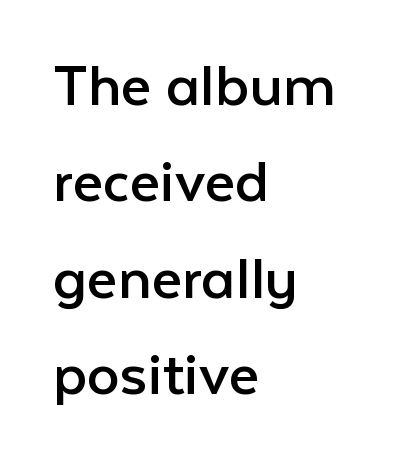
Q: Is the text bold? A: No.
Q: Is the text italic (slanted)? A: No, it is upright.
Q: Is the typeface a serif or a sans-serif typeface? A: Sans-serif.
Q: Is the text underlined? A: No.
Q: How is the paragraph aligned? A: Left-aligned.
Q: Is the spacing between letters normal or unusually wide? A: Normal.
Q: Is the spacing between lines tight, normal or loose? A: Normal.
Q: Width (condensed, normal, or wide)? A: Normal.
Q: Stroke contrast? A: Low.
Q: x-height? A: Medium.
Q: Monospaced? A: No.
